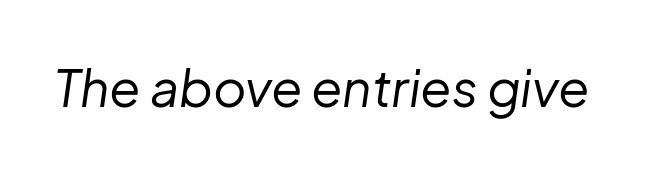
The image shows 51 px regular-weight type, italic (leaning right); set normal letter spacing, not underlined; low stroke contrast and a medium x-height.
